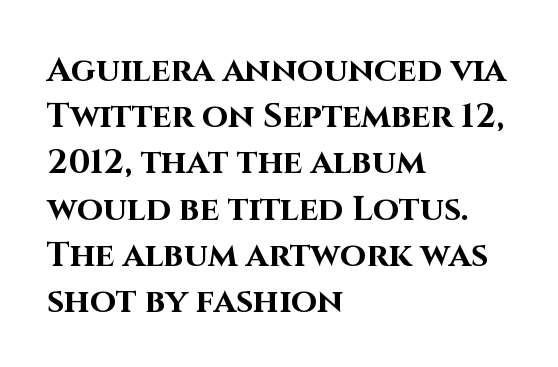
Proportional: the letters do not fall into vertical columns. Only glyphs here, with clear space below each row. Its strokes are broad and dark, the hallmark of bold type. The paragraph has a hard left edge and a soft right edge.
